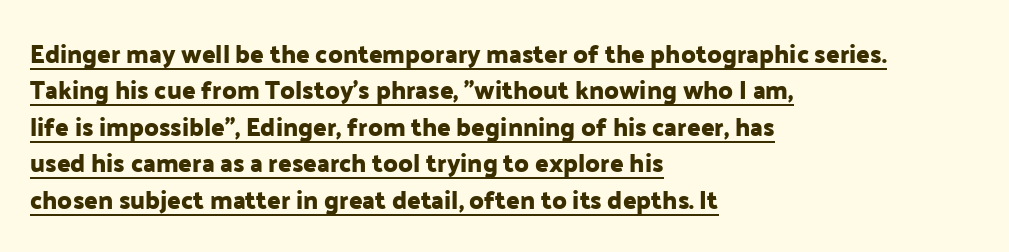
The image shows 25 px text type, upright; set left-aligned, normal line spacing (1.46x), normal letter spacing, underlined.
